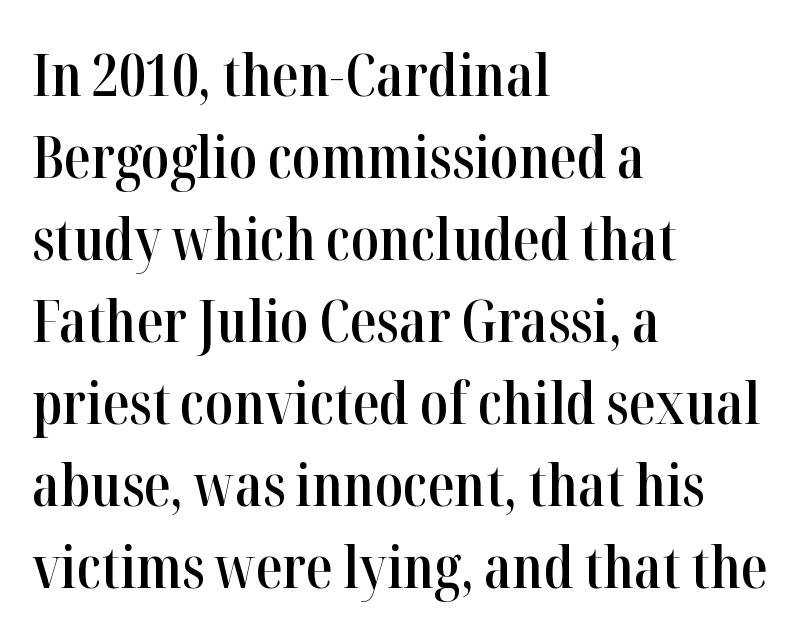
The image shows 59 px semibold, condensed serif type, upright; set left-aligned, normal line spacing (1.39x), normal letter spacing, not underlined; high stroke contrast and a medium x-height.
